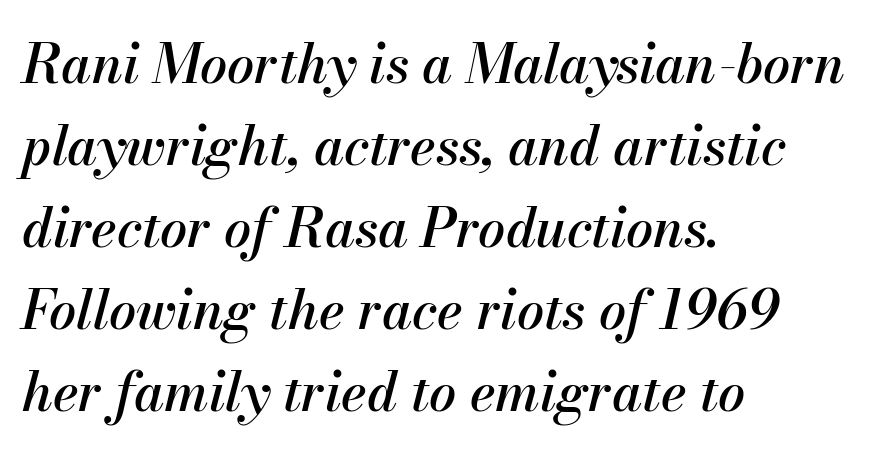
The image shows 54 px text type, italic (leaning right); set left-aligned, normal line spacing (1.52x), normal letter spacing, not underlined; medium stroke contrast and a small x-height.
